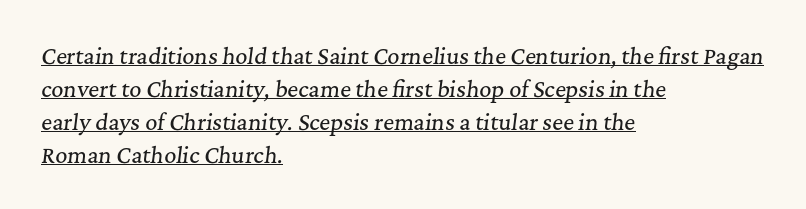
{"italic": "yes", "lean": "right", "slant_degrees": 7, "underline": "yes", "align": "left", "line_spacing": "normal", "line_spacing_ratio": 1.57, "letter_spacing": "normal", "letter_spacing_em": 0.0, "glyph_px": 21}
